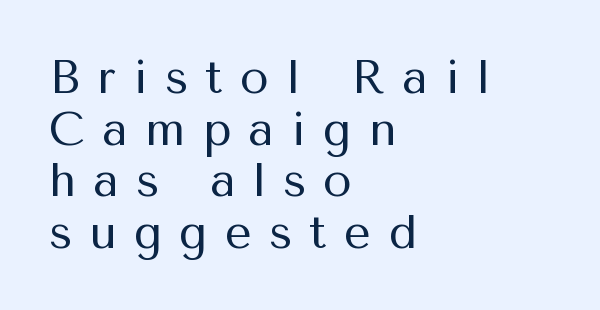
{"serif": "no", "italic": "no", "bold": "no", "weight": "regular", "width": "normal", "stroke_contrast": "medium", "x_height": "medium", "monospaced": "no", "underline": "no", "align": "left", "line_spacing": "tight", "line_spacing_ratio": 1.1, "letter_spacing": "wide", "letter_spacing_em": 0.37, "glyph_px": 47}
